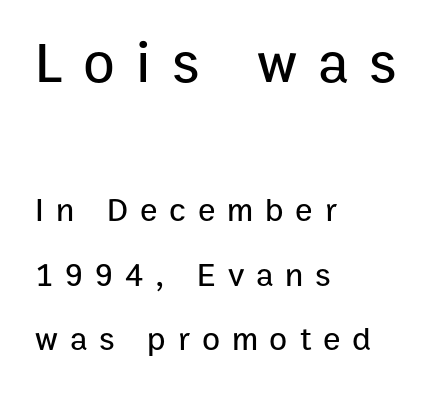
{"serif": "no", "italic": "no", "width": "normal", "stroke_contrast": "low", "x_height": "medium", "monospaced": "no", "underline": "no", "align": "left", "line_spacing": "loose", "line_spacing_ratio": 1.95, "letter_spacing": "wide", "letter_spacing_em": 0.36, "larger_block": "first", "size_ratio": 1.76, "glyph_px": 58}
